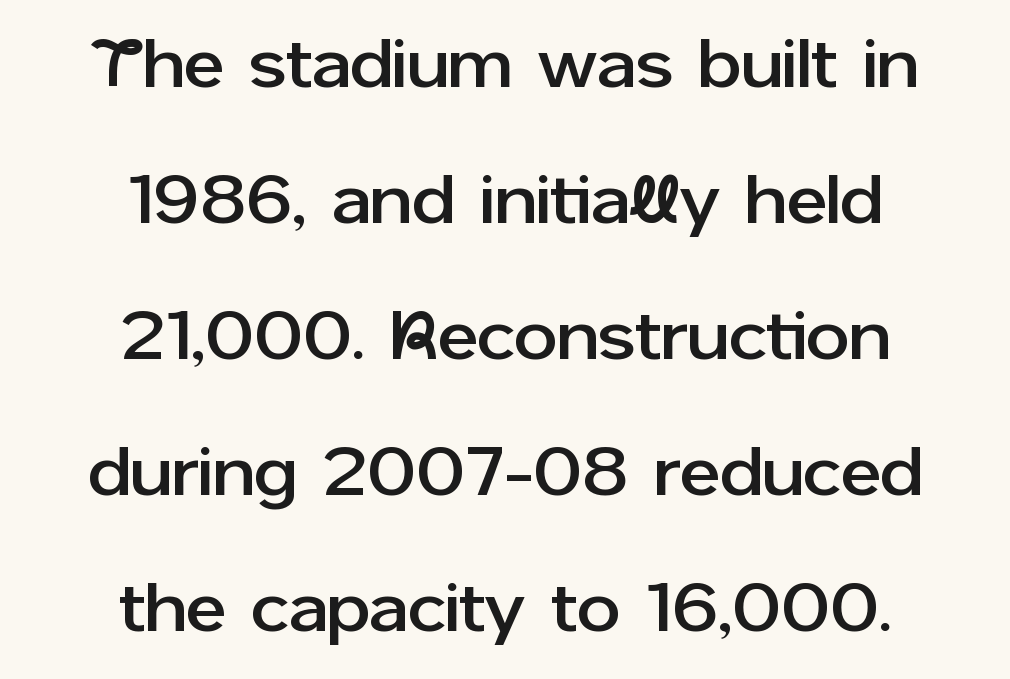
Q: Is the text italic (slanted)? A: No, it is upright.
Q: Is the typeface a serif or a sans-serif typeface? A: Sans-serif.
Q: Is the text underlined? A: No.
Q: How is the paragraph aligned? A: Centered.
Q: Is the spacing between letters normal or unusually wide? A: Normal.
Q: Is the spacing between lines tight, normal or loose? A: Loose.
Q: Width (condensed, normal, or wide)? A: Normal.
Q: Stroke contrast? A: Low.
Q: x-height? A: Medium.
Q: Monospaced? A: No.
